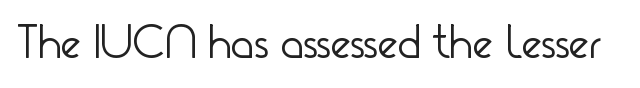
Q: Is the text bold? A: No.
Q: Is the text italic (slanted)? A: No, it is upright.
Q: Is the typeface a serif or a sans-serif typeface? A: Sans-serif.
Q: Is the text underlined? A: No.
Q: Is the spacing between letters normal or unusually wide? A: Normal.
Q: Width (condensed, normal, or wide)? A: Condensed.
Q: Stroke contrast? A: Low.
Q: x-height? A: Small.
Q: Monospaced? A: No.
